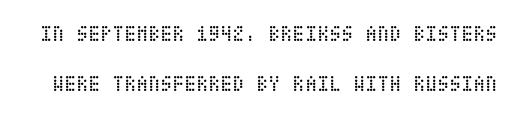
The image shows 22 px text type, upright; set loose line spacing (2.28x), normal letter spacing, not underlined.
